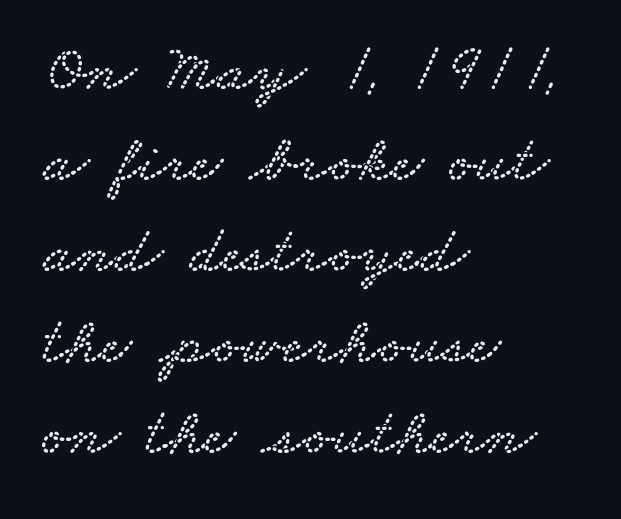
The image shows 67 px wide serif type; set left-aligned, normal line spacing (1.36x), normal letter spacing, not underlined; low stroke contrast and a small x-height.
